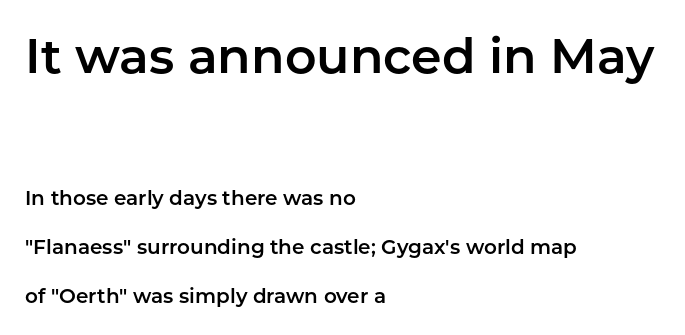
A clean baseline with only descenders dipping below it. Each letter keeps its own natural width here, so spacing adapts to shape. Top chunk: large. Bottom chunk: small. These lines are set flush left with a ragged right edge. Every character sits straight up, as roman type does.
